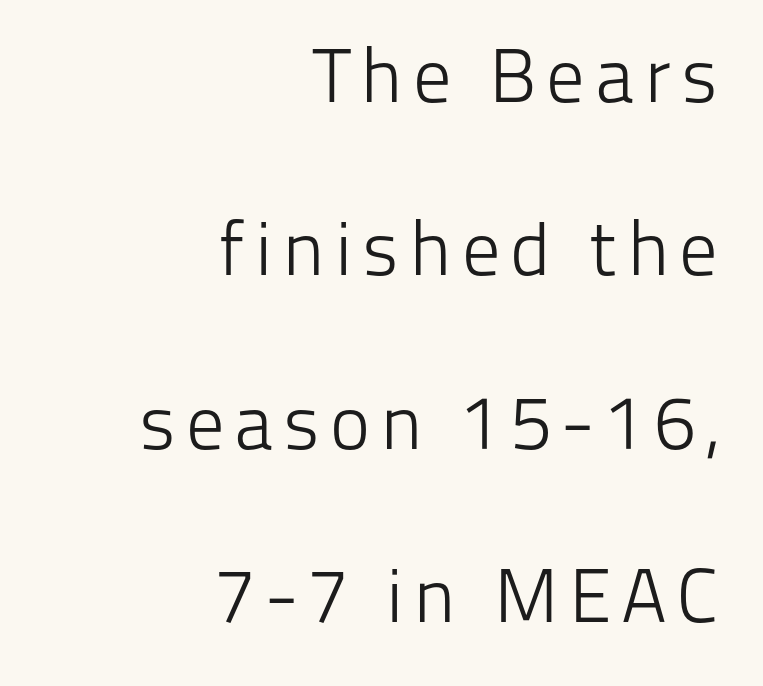
Proportional: the letters do not fall into vertical columns. Do the letters lean? They stand straight. This reads as an unemphasized weight, regular at the heaviest. I'd call this a sans setting — the letters go barefoot. Typeset ragged left — the right edge is the straight one. A typesetter would call this leading open, well beyond the default.
